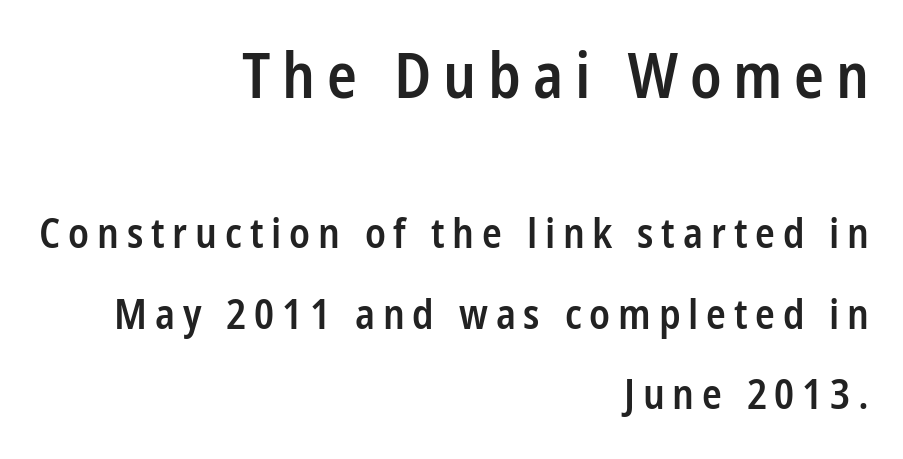
The image shows 62 px semibold, condensed sans-serif type, upright; set right-aligned, loose line spacing (1.97x), not underlined; the first (top) block is 1.51x larger; low stroke contrast and a medium x-height.
